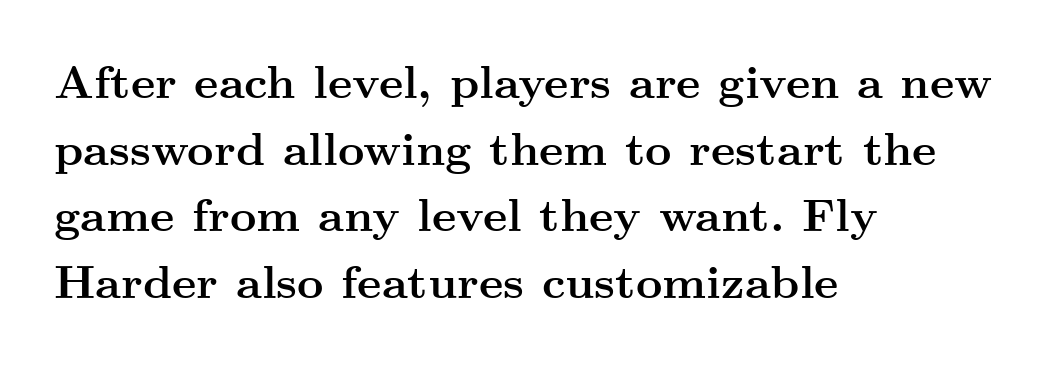
The image shows 46 px semibold, wide serif type, upright; set left-aligned, normal line spacing (1.45x), normal letter spacing, not underlined; medium stroke contrast and a small x-height.
